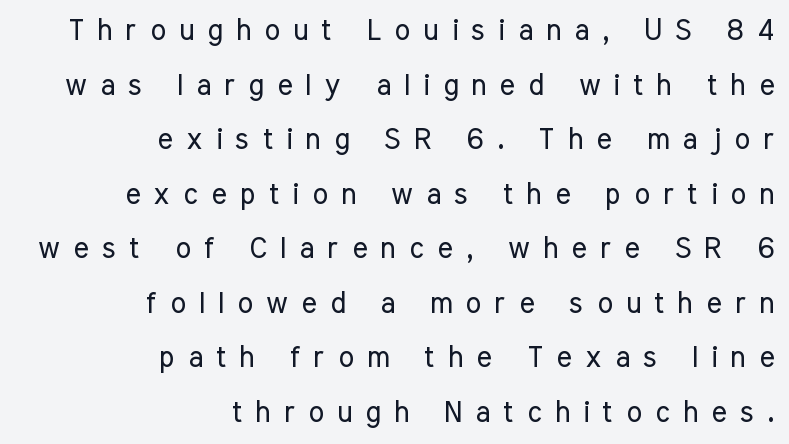
Tracking here is generous; glyphs stand well apart from one another. Only glyphs here, with clear space below each row. Italic? Not at all — the glyphs are vertical. This is sans-serif lettering, the kind often seen on screens and signage. This reads as an unemphasized weight, regular at the heaviest.
